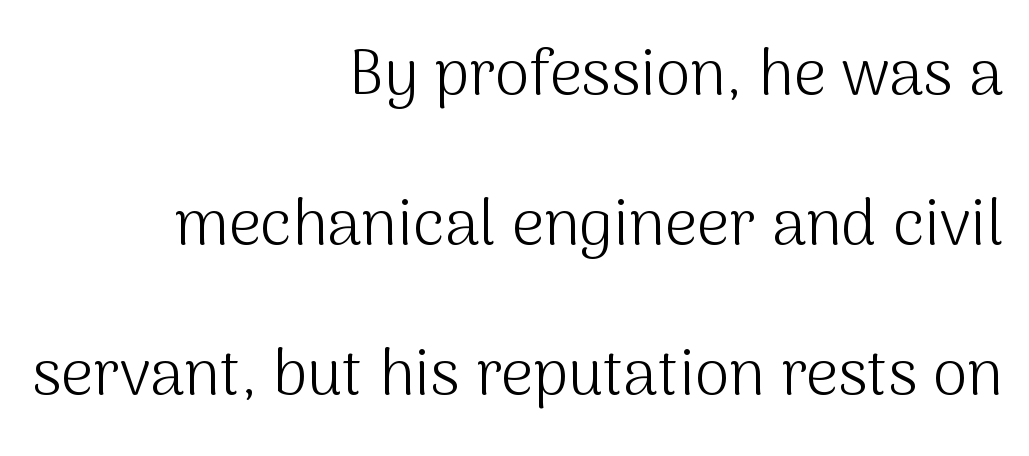
{"serif": "no", "italic": "no", "bold": "no", "weight": "light", "width": "normal", "stroke_contrast": "medium", "x_height": "medium", "monospaced": "no", "underline": "no", "align": "right", "line_spacing": "loose", "line_spacing_ratio": 2.38, "letter_spacing": "normal", "letter_spacing_em": 0.0, "glyph_px": 63}
